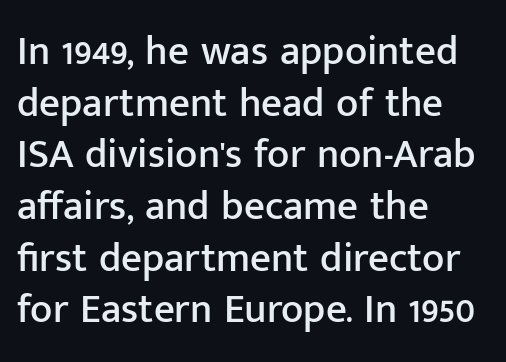
The image shows 41 px sans-serif type, upright; set left-aligned, normal line spacing (1.26x), normal letter spacing, not underlined; low stroke contrast and a medium x-height.
